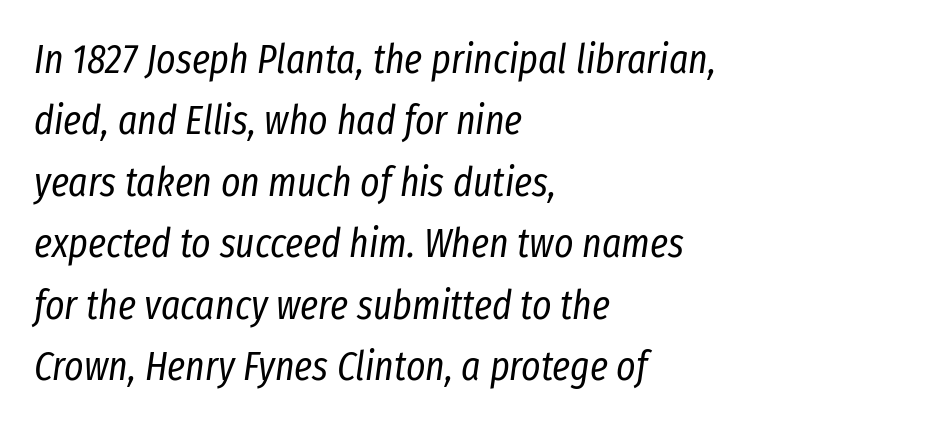
Q: Is the text bold? A: No.
Q: Is the text italic (slanted)? A: Yes, it leans right by about 8 degrees.
Q: Is the text underlined? A: No.
Q: How is the paragraph aligned? A: Left-aligned.
Q: Is the spacing between letters normal or unusually wide? A: Normal.
Q: Is the spacing between lines tight, normal or loose? A: Normal.
Q: Width (condensed, normal, or wide)? A: Condensed.
Q: Stroke contrast? A: Low.
Q: x-height? A: Medium.
Q: Monospaced? A: No.
